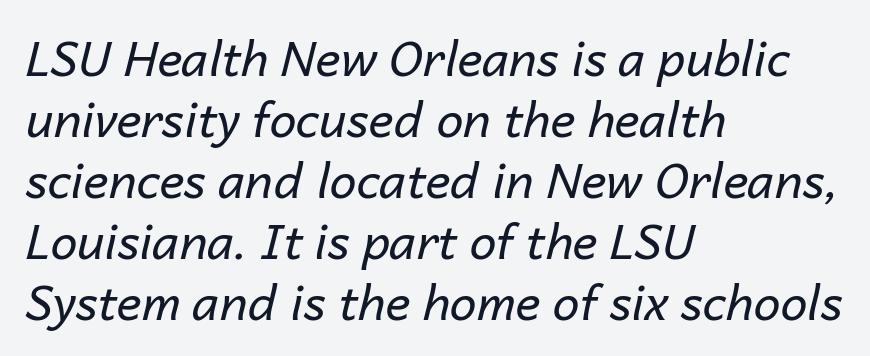
{"italic": "yes", "lean": "right", "slant_degrees": 14, "bold": "no", "weight": "regular", "width": "normal", "stroke_contrast": "low", "x_height": "medium", "monospaced": "no", "underline": "no", "align": "left", "line_spacing": "normal", "line_spacing_ratio": 1.27, "letter_spacing": "normal", "letter_spacing_em": 0.0, "glyph_px": 48}
